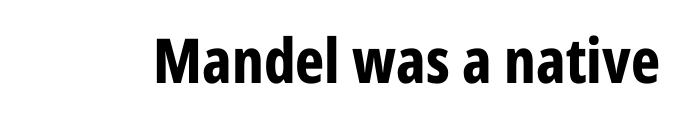
The image shows 62 px bold, condensed sans-serif type, upright; set normal letter spacing, not underlined; low stroke contrast and a medium x-height.
